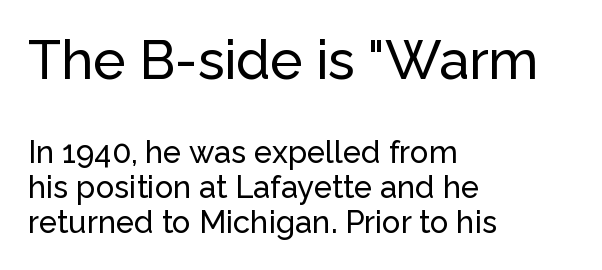
{"serif": "no", "italic": "no", "width": "normal", "stroke_contrast": "low", "x_height": "medium", "monospaced": "no", "underline": "no", "align": "left", "line_spacing": "tight", "line_spacing_ratio": 1.14, "letter_spacing": "normal", "letter_spacing_em": 0.0, "larger_block": "first", "size_ratio": 1.74, "glyph_px": 54}
